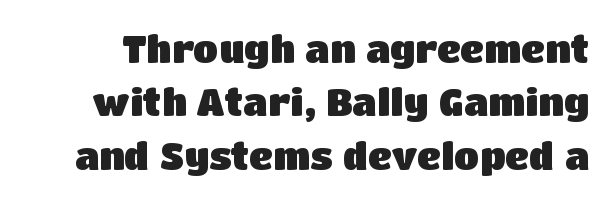
Inter-character spacing is left at the font's built-in metrics. The string is rendered with underlining switched off. Unlike a traditional serif, this face leaves its strokes unadorned. The typography opts for an upright posture over an oblique one.
